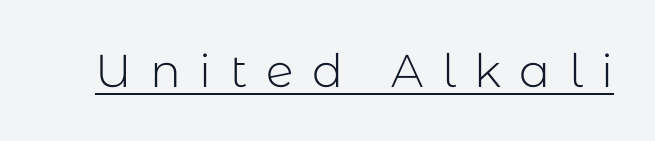
Q: Is the text bold? A: No.
Q: Is the text italic (slanted)? A: No, it is upright.
Q: Is the typeface a serif or a sans-serif typeface? A: Sans-serif.
Q: Is the text underlined? A: Yes.
Q: Is the spacing between letters normal or unusually wide? A: Unusually wide.
Q: Width (condensed, normal, or wide)? A: Normal.
Q: Stroke contrast? A: Low.
Q: x-height? A: Medium.
Q: Monospaced? A: No.
